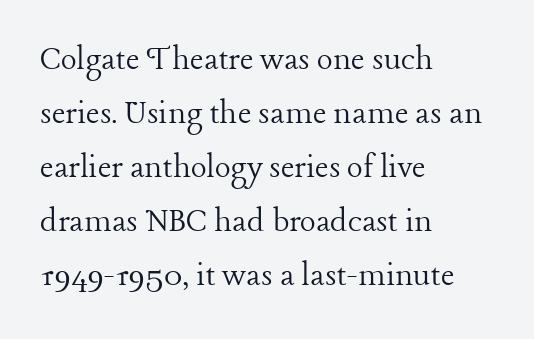
{"serif": "yes", "italic": "no", "bold": "no", "weight": "light", "width": "normal", "stroke_contrast": "low", "x_height": "medium", "monospaced": "no", "underline": "no", "align": "left", "line_spacing": "normal", "line_spacing_ratio": 1.46, "letter_spacing": "normal", "letter_spacing_em": 0.0, "glyph_px": 37}
